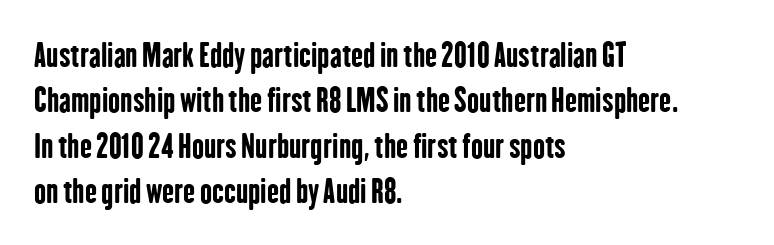
{"serif": "no", "italic": "no", "bold": "yes", "weight": "bold", "width": "condensed", "stroke_contrast": "low", "x_height": "medium", "monospaced": "no", "underline": "no", "align": "left", "line_spacing": "normal", "line_spacing_ratio": 1.42, "letter_spacing": "normal", "letter_spacing_em": 0.0, "glyph_px": 32}
